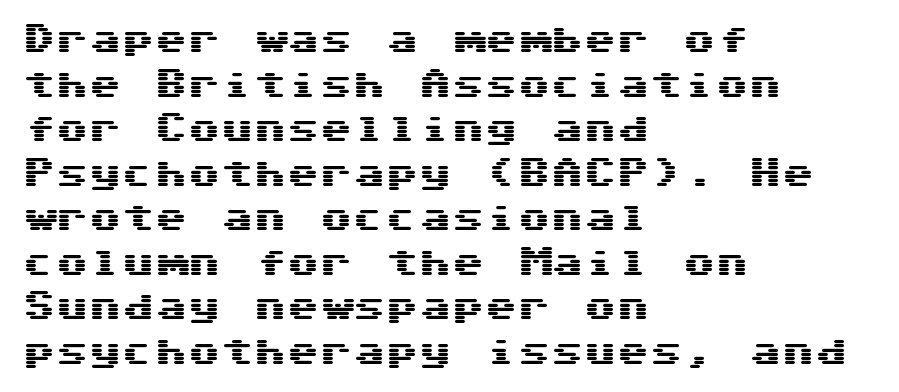
Q: Is the text italic (slanted)? A: No, it is upright.
Q: Is the typeface a serif or a sans-serif typeface? A: Sans-serif.
Q: Is the text underlined? A: No.
Q: How is the paragraph aligned? A: Left-aligned.
Q: Is the spacing between letters normal or unusually wide? A: Normal.
Q: Is the spacing between lines tight, normal or loose? A: Normal.
Q: Width (condensed, normal, or wide)? A: Wide.
Q: Stroke contrast? A: Medium.
Q: x-height? A: Medium.
